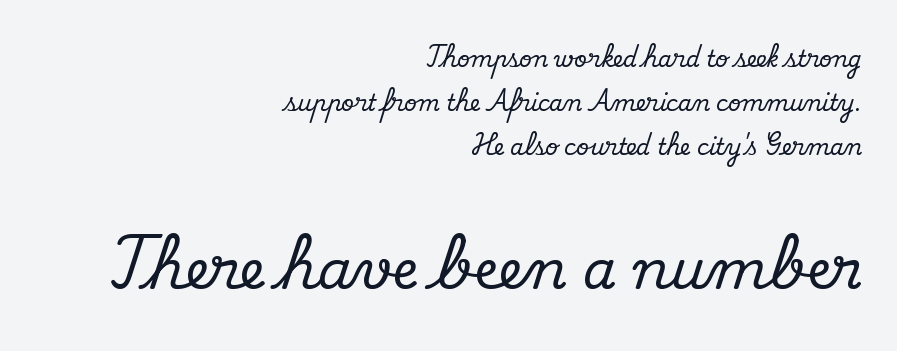
Q: Is the text italic (slanted)? A: Yes.
Q: Is the typeface a serif or a sans-serif typeface? A: Serif.
Q: Is the text underlined? A: No.
Q: How is the paragraph aligned? A: Right-aligned.
Q: Is the spacing between letters normal or unusually wide? A: Normal.
Q: Is the spacing between lines tight, normal or loose? A: Loose.
Q: Which block of text is set in a larger size, the first (top) or the second (bottom)? A: The second (bottom) one.
Q: Width (condensed, normal, or wide)? A: Normal.
Q: Stroke contrast? A: Medium.
Q: x-height? A: Small.
Q: Monospaced? A: No.
